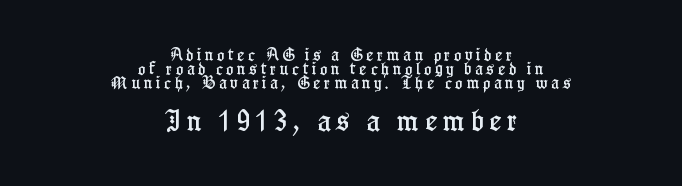
Alignment: centered. Look at the glyph heights: the lower group is clearly the bigger setting. The letterforms stand isolated, each surrounded by extra space. A bare baseline throughout the passage. This sample trades vertical openness for compactness between lines. Unlike italic type, these characters show no tilt at all.
